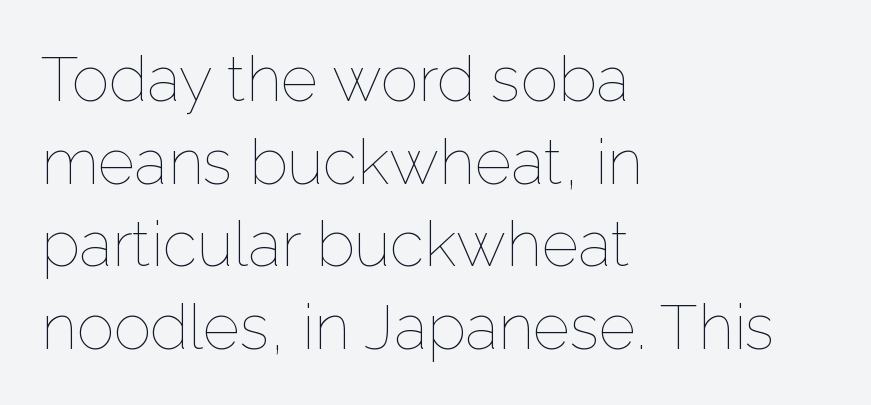
Tracking value appears to be zero — textbook default spacing. The lines are quadded left. The string is rendered with underlining switched off. The rendering uses a moderate line-height, typical for paragraphs.
